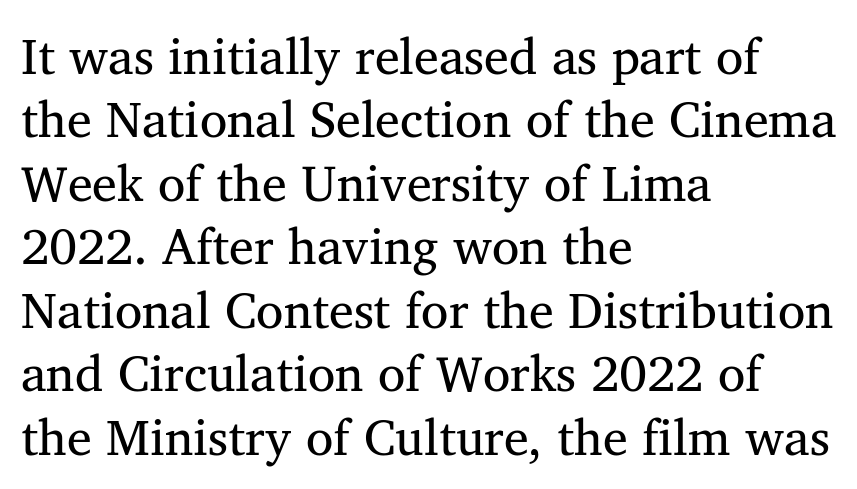
Successive baselines arrive at the customary interval. The ragged edge is on the right, which tells us the setting is flush left. Serifs: yes, visible at the terminals of the letterforms. Designer's note — italics off, roman on.
